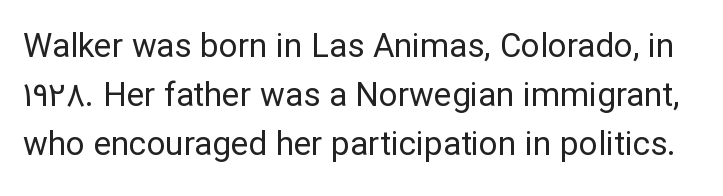
Q: Is the text bold? A: No.
Q: Is the text italic (slanted)? A: No, it is upright.
Q: Is the typeface a serif or a sans-serif typeface? A: Sans-serif.
Q: Is the text underlined? A: No.
Q: Is the spacing between letters normal or unusually wide? A: Normal.
Q: Is the spacing between lines tight, normal or loose? A: Normal.
Q: Width (condensed, normal, or wide)? A: Normal.
Q: Stroke contrast? A: Low.
Q: x-height? A: Medium.
Q: Monospaced? A: No.
